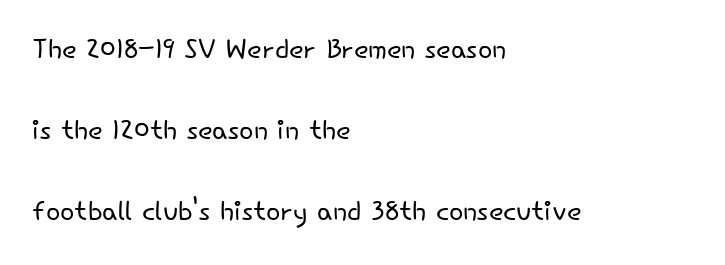
Q: Is the text bold? A: No.
Q: Is the text italic (slanted)? A: No, it is upright.
Q: Is the typeface a serif or a sans-serif typeface? A: Sans-serif.
Q: Is the text underlined? A: No.
Q: How is the paragraph aligned? A: Left-aligned.
Q: Is the spacing between letters normal or unusually wide? A: Normal.
Q: Is the spacing between lines tight, normal or loose? A: Loose.
Q: Width (condensed, normal, or wide)? A: Normal.
Q: Stroke contrast? A: Low.
Q: x-height? A: Small.
Q: Monospaced? A: No.
